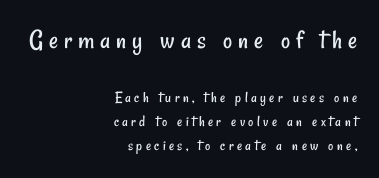
Stem width sits at or under what a default text font uses. You can tell from the bare stems that sans-serif type was used. Descenders hang freely into open space. Each new line begins a customary step beneath the previous one. Block one is the big one; block two sits smaller underneath.
